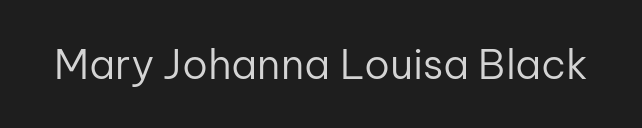
The strip under each line holds only bare page. Summary of weight: not heavy and not bold. Do the letters lean? They stand straight. A typesetter would call this zero additional tracking. Note: no serifs on the glyphs.
